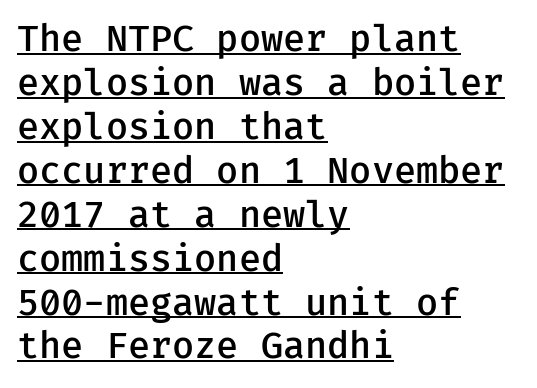
Q: Is the text bold? A: Semi-bold.
Q: Is the text italic (slanted)? A: No, it is upright.
Q: Is the typeface a serif or a sans-serif typeface? A: Sans-serif.
Q: Is the text underlined? A: Yes.
Q: How is the paragraph aligned? A: Left-aligned.
Q: Is the spacing between letters normal or unusually wide? A: Normal.
Q: Width (condensed, normal, or wide)? A: Normal.
Q: Stroke contrast? A: Low.
Q: x-height? A: Medium.
